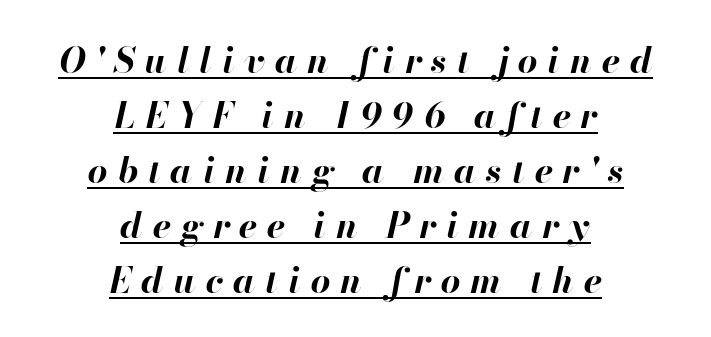
The image shows 35 px bold type, italic (leaning right); set centered, normal line spacing (1.57x), unusually wide letter spacing (+0.28 em), underlined; high stroke contrast and a small x-height.
